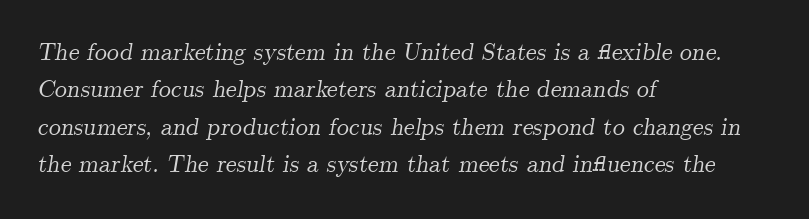
Q: Is the text italic (slanted)? A: Yes, it leans right by about 9 degrees.
Q: Is the text underlined? A: No.
Q: How is the paragraph aligned? A: Left-aligned.
Q: Is the spacing between letters normal or unusually wide? A: Normal.
Q: Is the spacing between lines tight, normal or loose? A: Normal.
